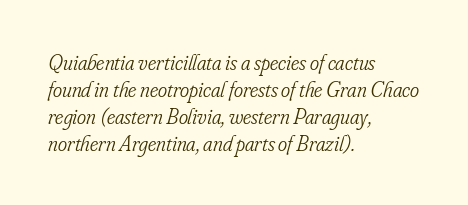
The image shows 22 px text type, italic (leaning right); set left-aligned, line spacing 1.22x, normal letter spacing, not underlined.
